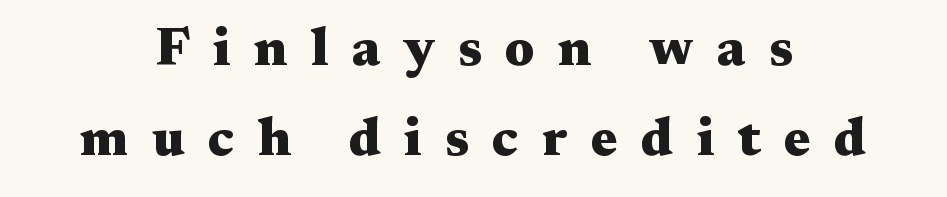
The image shows 53 px heavy, wide serif type, upright; set centered, normal line spacing (1.7x), unusually wide letter spacing (+0.44 em), not underlined; medium stroke contrast and a medium x-height.
